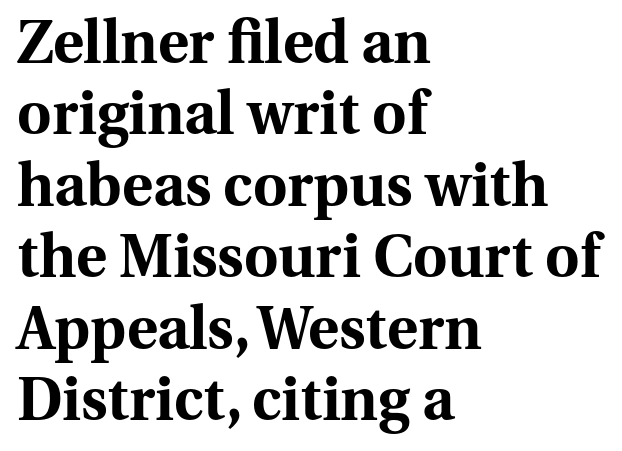
Font category for this specimen: serif. You could not count columns in this text — the font is proportionally spaced. Which margin do the lines hug? The left one — the right edge is uneven. Style check: upright.
